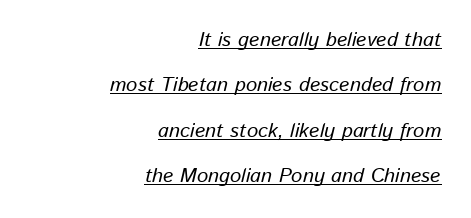
Q: Is the text italic (slanted)? A: Yes, it leans right by about 13 degrees.
Q: Is the text underlined? A: Yes.
Q: How is the paragraph aligned? A: Right-aligned.
Q: Is the spacing between letters normal or unusually wide? A: Normal.
Q: Is the spacing between lines tight, normal or loose? A: Loose.
